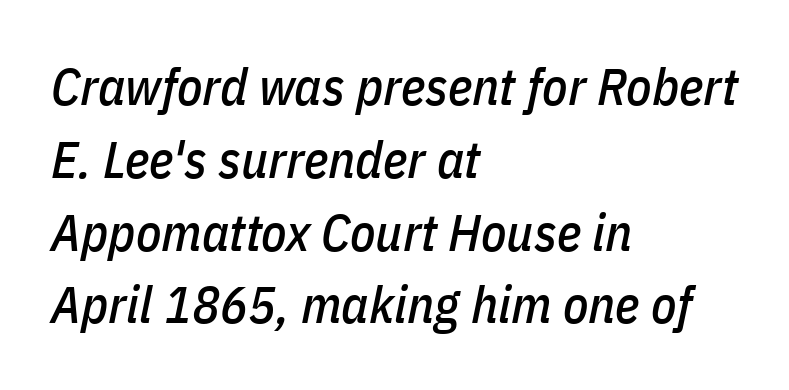
{"italic": "yes", "lean": "right", "slant_degrees": 11, "width": "condensed", "stroke_contrast": "low", "x_height": "medium", "monospaced": "no", "underline": "no", "align": "left", "line_spacing": "normal", "line_spacing_ratio": 1.4, "letter_spacing": "normal", "letter_spacing_em": 0.0, "glyph_px": 52}
